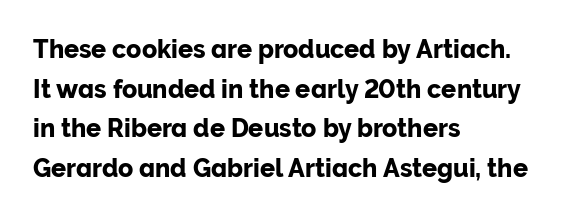
The image shows 25 px text type, upright; set left-aligned, normal line spacing (1.59x), normal letter spacing, not underlined.
